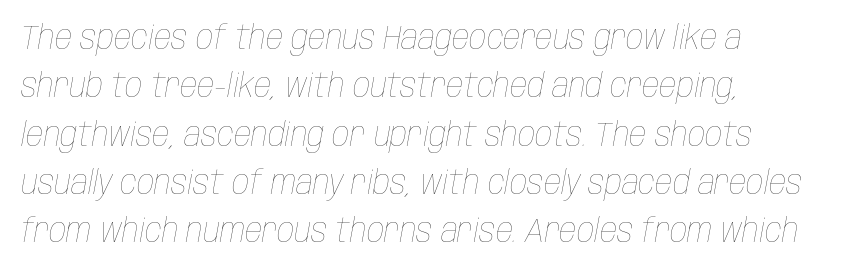
{"italic": "yes", "lean": "right", "slant_degrees": 10, "bold": "no", "weight": "thin", "width": "condensed", "stroke_contrast": "low", "x_height": "large", "monospaced": "no", "underline": "no", "align": "left", "line_spacing": "normal", "line_spacing_ratio": 1.42, "letter_spacing": "normal", "letter_spacing_em": 0.0, "glyph_px": 34}
